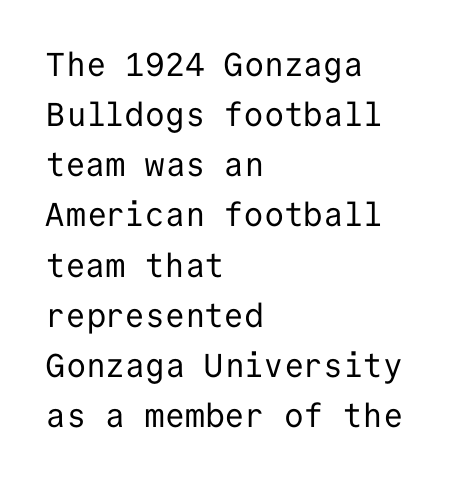
Q: Is the text bold? A: No.
Q: Is the text italic (slanted)? A: No, it is upright.
Q: Is the typeface a serif or a sans-serif typeface? A: Sans-serif.
Q: Is the text underlined? A: No.
Q: How is the paragraph aligned? A: Left-aligned.
Q: Is the spacing between letters normal or unusually wide? A: Normal.
Q: Is the spacing between lines tight, normal or loose? A: Normal.
Q: Width (condensed, normal, or wide)? A: Normal.
Q: Stroke contrast? A: Low.
Q: x-height? A: Medium.
Q: Monospaced? A: Yes.
